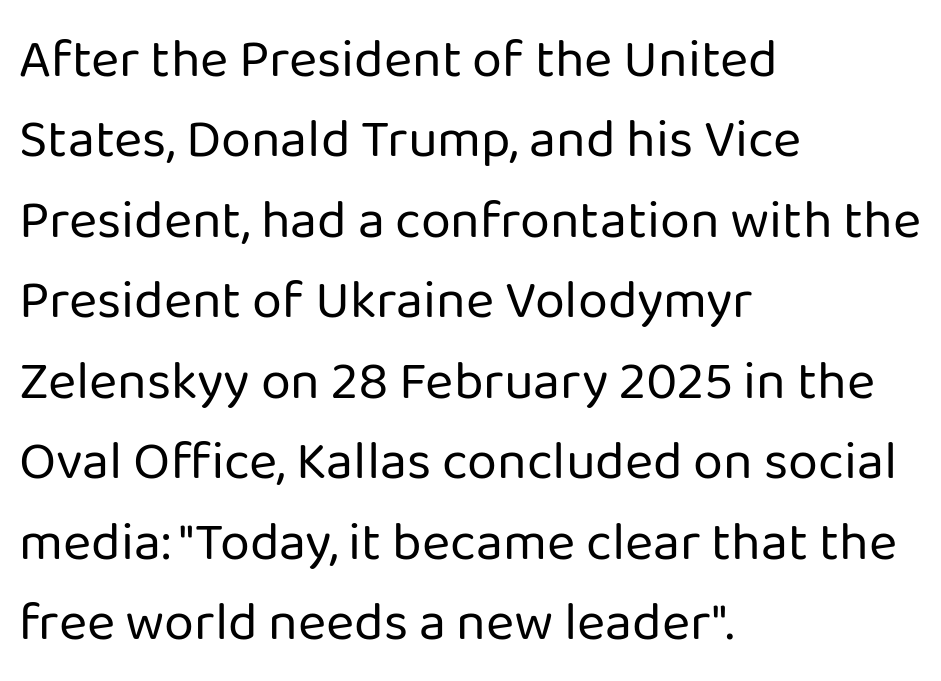
{"serif": "no", "italic": "no", "bold": "no", "weight": "regular", "width": "normal", "stroke_contrast": "low", "x_height": "medium", "monospaced": "no", "underline": "no", "align": "left", "line_spacing": "normal", "line_spacing_ratio": 1.49, "letter_spacing": "normal", "letter_spacing_em": 0.0, "glyph_px": 54}
